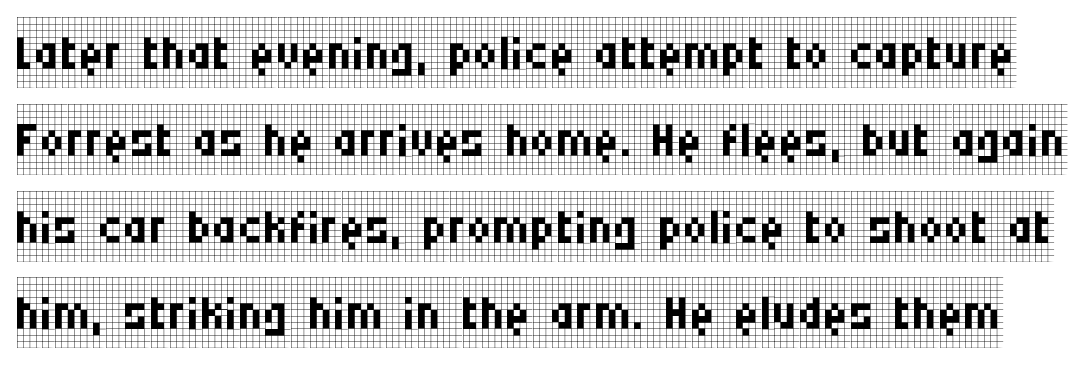
The image shows 70 px regular-weight, condensed serif type, upright; set line spacing 1.24x, normal letter spacing, not underlined; low stroke contrast and a large x-height.
